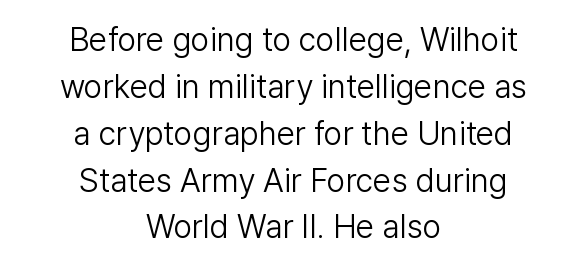
Q: Is the text bold? A: No.
Q: Is the text italic (slanted)? A: No, it is upright.
Q: Is the typeface a serif or a sans-serif typeface? A: Sans-serif.
Q: Is the text underlined? A: No.
Q: How is the paragraph aligned? A: Centered.
Q: Is the spacing between letters normal or unusually wide? A: Normal.
Q: Is the spacing between lines tight, normal or loose? A: Normal.
Q: Width (condensed, normal, or wide)? A: Normal.
Q: Stroke contrast? A: Low.
Q: x-height? A: Medium.
Q: Monospaced? A: No.
